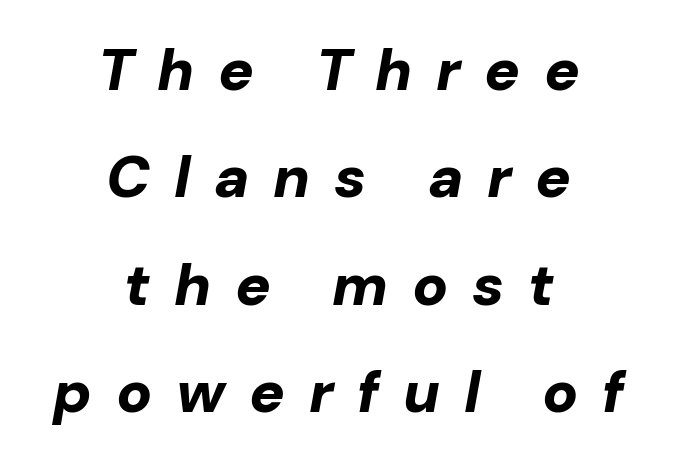
{"italic": "yes", "lean": "right", "slant_degrees": 10, "bold": "yes", "weight": "bold", "width": "normal", "stroke_contrast": "low", "x_height": "medium", "monospaced": "no", "underline": "no", "align": "center", "line_spacing_ratio": 1.82, "letter_spacing": "wide", "letter_spacing_em": 0.4, "glyph_px": 59}
